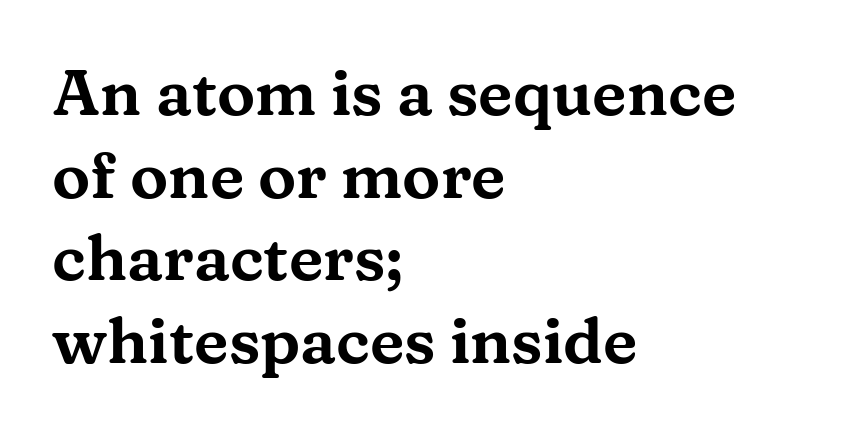
Horizontal alignment here is leftward, the default for most running prose. Font category for this specimen: serif. Style check: upright. The face used here is proportionally spaced, like ordinary book or web type. Glance below the letters and you will spot only blank space. Letter spacing: default.
